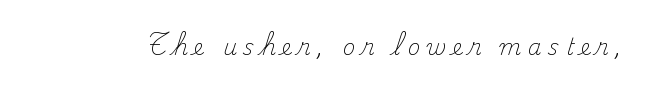
The image shows 22 px text type; set unusually wide letter spacing (+0.28 em), not underlined.
